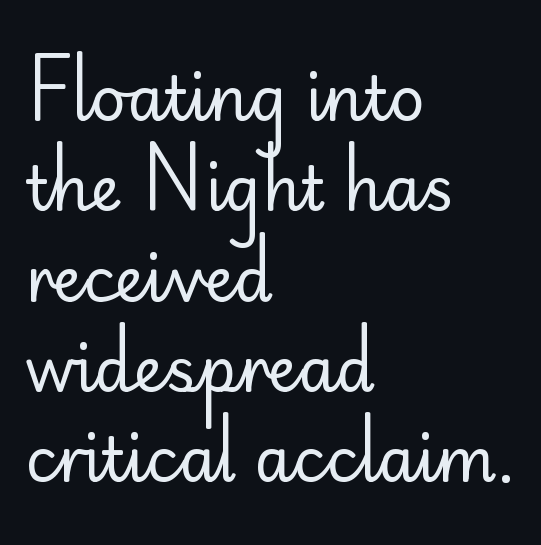
The image shows 61 px regular-weight sans-serif type, upright; set left-aligned, normal line spacing (1.48x), normal letter spacing, not underlined; low stroke contrast and a small x-height.
